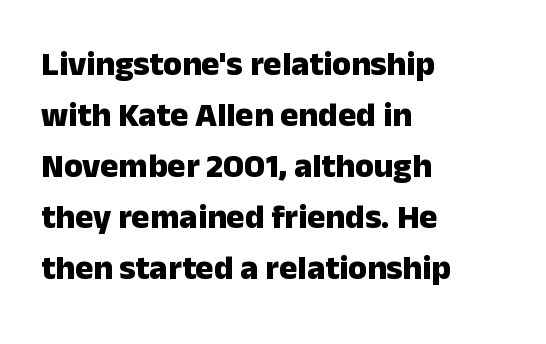
Rule under the text: the space is simply empty. Note the varied advance widths — an 'i' is clearly narrower than an 'm'. The type family on display is of the sans-serif kind. This is roman type, the default non-slanted kind.
